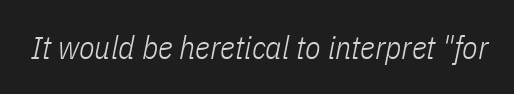
The image shows 32 px light, condensed type, italic (leaning right); set normal letter spacing, not underlined; low stroke contrast and a medium x-height.
